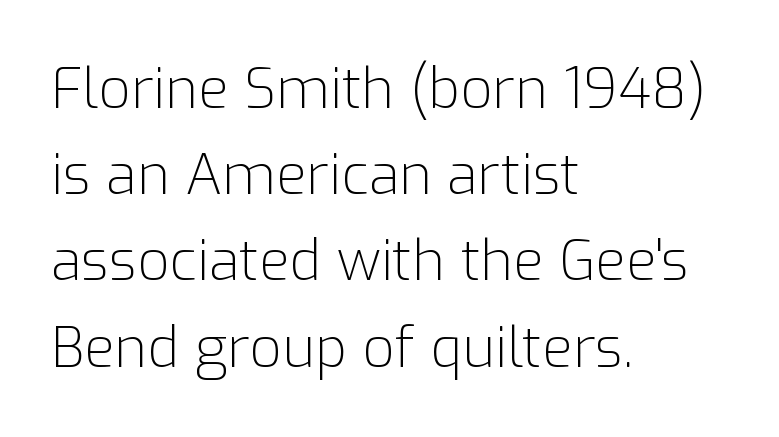
Q: Is the text bold? A: No.
Q: Is the text italic (slanted)? A: No, it is upright.
Q: Is the typeface a serif or a sans-serif typeface? A: Sans-serif.
Q: Is the text underlined? A: No.
Q: How is the paragraph aligned? A: Left-aligned.
Q: Is the spacing between letters normal or unusually wide? A: Normal.
Q: Is the spacing between lines tight, normal or loose? A: Normal.
Q: Width (condensed, normal, or wide)? A: Normal.
Q: Stroke contrast? A: Low.
Q: x-height? A: Medium.
Q: Monospaced? A: No.
